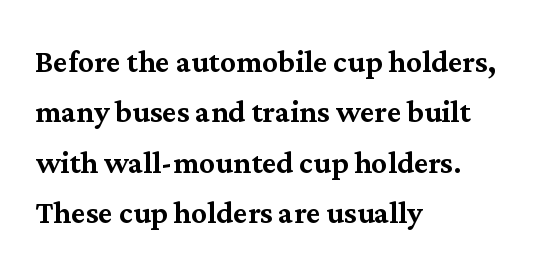
The image shows 39 px serif type, upright; set left-aligned, normal line spacing (1.29x), normal letter spacing, not underlined; medium stroke contrast and a medium x-height.
